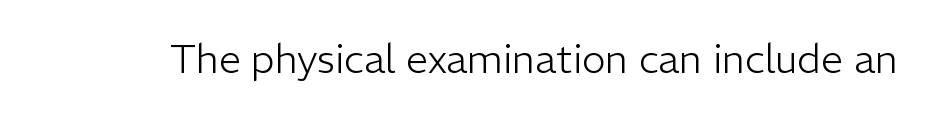
Q: Is the text bold? A: No.
Q: Is the text italic (slanted)? A: No, it is upright.
Q: Is the typeface a serif or a sans-serif typeface? A: Sans-serif.
Q: Is the text underlined? A: No.
Q: Is the spacing between letters normal or unusually wide? A: Normal.
Q: Width (condensed, normal, or wide)? A: Normal.
Q: Stroke contrast? A: Low.
Q: x-height? A: Medium.
Q: Monospaced? A: No.
